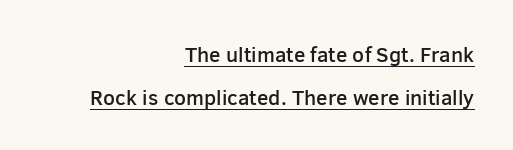
The image shows 21 px text type, upright; set right-aligned, loose line spacing (2.04x), normal letter spacing, underlined.
